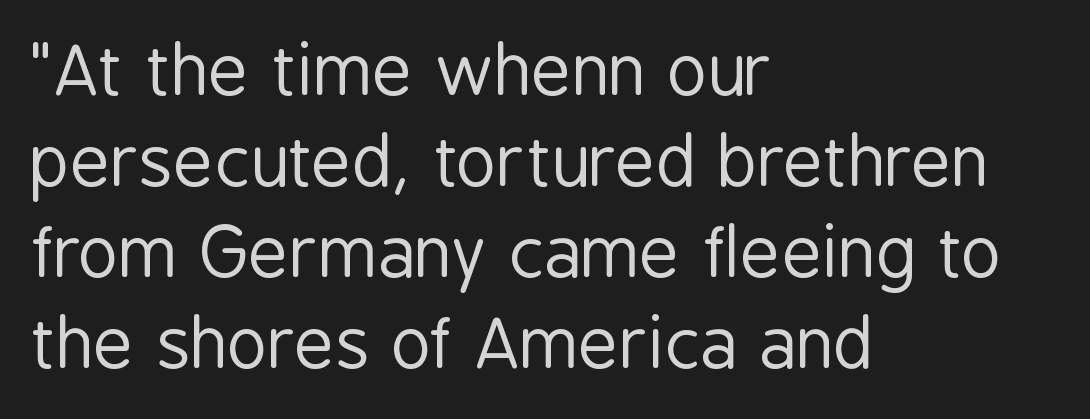
Q: Is the text bold? A: No.
Q: Is the text italic (slanted)? A: No, it is upright.
Q: Is the typeface a serif or a sans-serif typeface? A: Sans-serif.
Q: Is the text underlined? A: No.
Q: How is the paragraph aligned? A: Left-aligned.
Q: Is the spacing between letters normal or unusually wide? A: Normal.
Q: Is the spacing between lines tight, normal or loose? A: Normal.
Q: Width (condensed, normal, or wide)? A: Condensed.
Q: Stroke contrast? A: Low.
Q: x-height? A: Medium.
Q: Monospaced? A: No.
